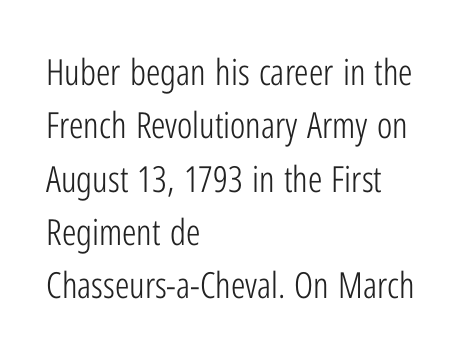
The typeface has the unassuming heft of standard copy or less. Varying glyph widths throughout — classic text-font behaviour. The axis of the letterforms is exactly vertical. A typesetter would call this leading conventional body-copy spacing. The lines are quadded left. Just letters on the line, the space beneath them empty.
